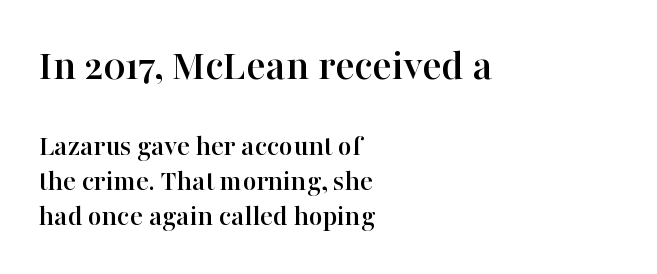
All the whitespace from short lines collects on the right. Honestly, there is no underline to notice here at all. Honestly, the letter spacing is just normal — you wouldn't notice it. Characters remain perfectly vertical along every line. Type size steps down from the first block to the second.
